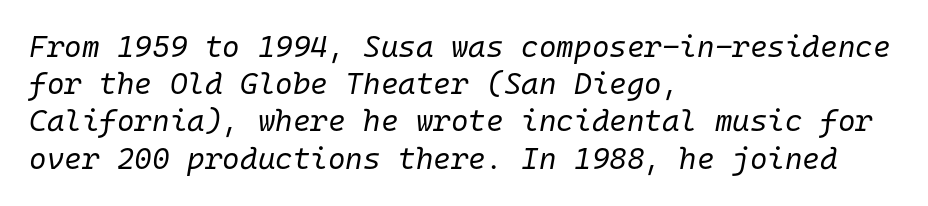
The image shows 30 px regular-weight type, italic (leaning right), monospaced; set left-aligned, line spacing 1.24x, normal letter spacing, not underlined; low stroke contrast and a medium x-height.
